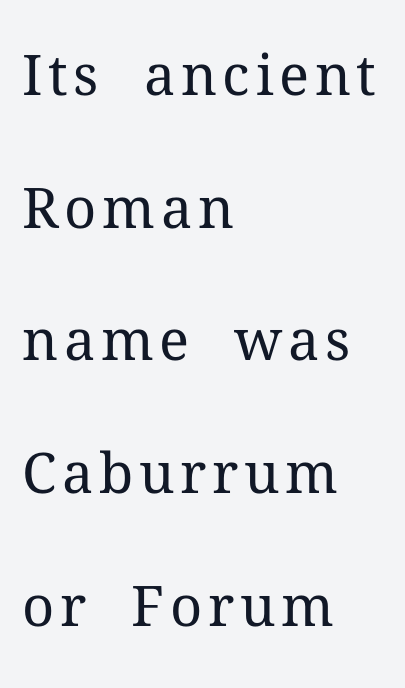
Weight: in the light-to-regular range. Does the copy run flush right? No — it runs flush left. The leading is generous, giving the passage an open texture. Letters rest on an invisible, unmarked baseline. Every stem runs plumb, perpendicular to the baseline. The rendering uses natural spacing where letterforms have individual widths.
